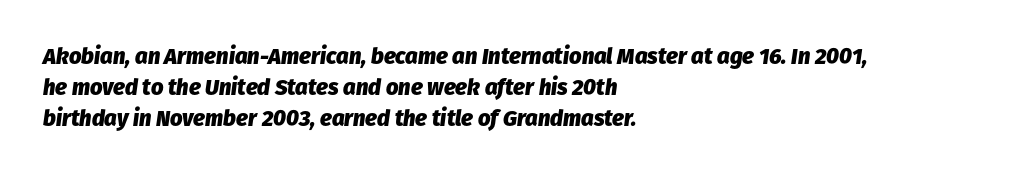
The image shows 22 px bold type, italic (leaning right); set left-aligned, normal line spacing (1.4x), normal letter spacing, not underlined.
